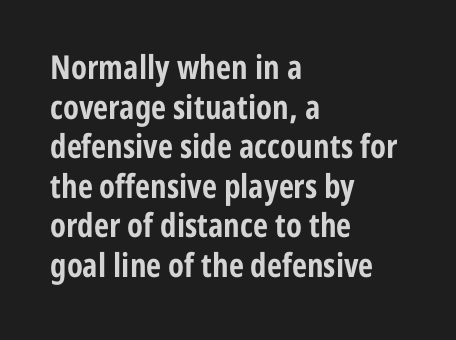
{"serif": "no", "italic": "no", "bold": "yes", "weight": "bold", "width": "condensed", "stroke_contrast": "low", "x_height": "medium", "monospaced": "no", "underline": "no", "align": "left", "line_spacing_ratio": 1.2, "letter_spacing": "normal", "letter_spacing_em": 0.0, "glyph_px": 33}
